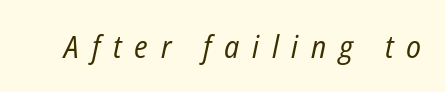
Italic? Definitely — the glyphs are oblique. This sample has the flowing, uneven cadence of proportional lettering. A typesetter would call this heavily tracked-out type. Weight: regular or lighter. Rule under the text: the space is simply empty.
